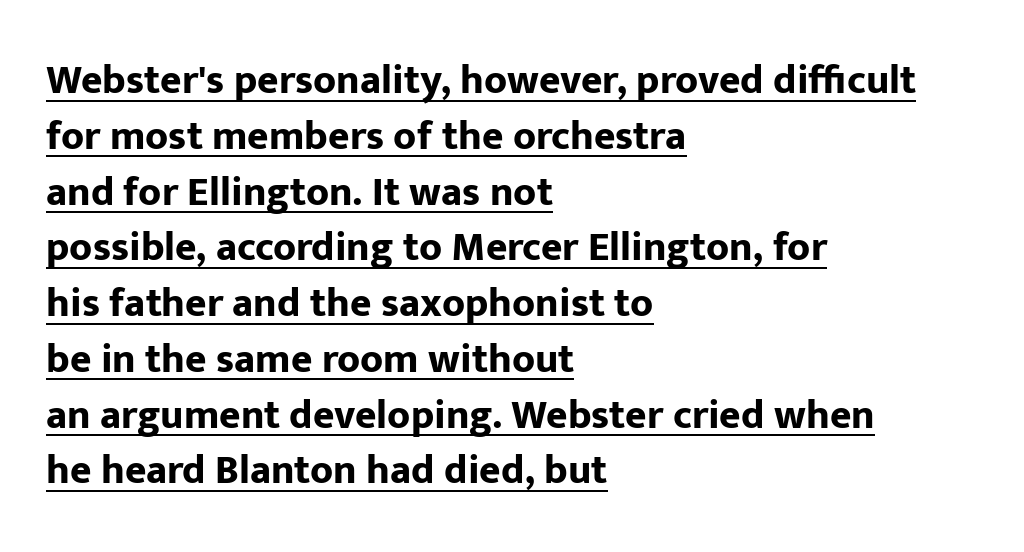
{"serif": "no", "italic": "no", "bold": "yes", "weight": "bold", "width": "normal", "stroke_contrast": "low", "x_height": "medium", "monospaced": "no", "underline": "yes", "align": "left", "line_spacing": "normal", "line_spacing_ratio": 1.36, "letter_spacing": "normal", "letter_spacing_em": 0.0, "glyph_px": 41}
